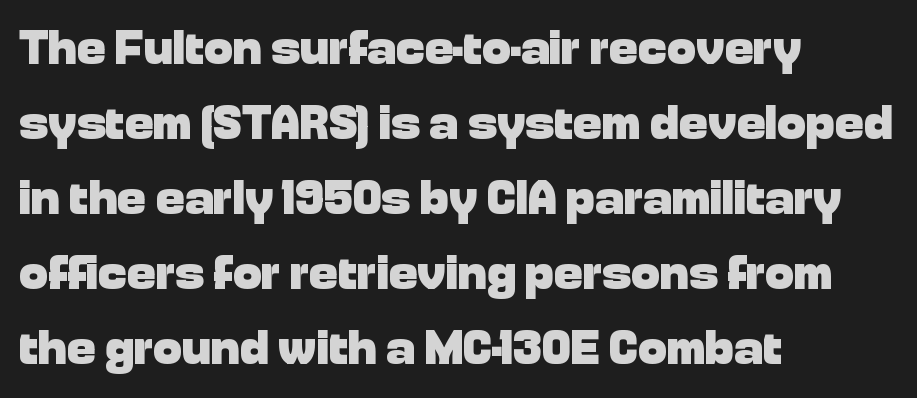
Q: Is the text bold? A: Yes.
Q: Is the text italic (slanted)? A: No, it is upright.
Q: Is the typeface a serif or a sans-serif typeface? A: Sans-serif.
Q: Is the text underlined? A: No.
Q: How is the paragraph aligned? A: Left-aligned.
Q: Is the spacing between letters normal or unusually wide? A: Normal.
Q: Is the spacing between lines tight, normal or loose? A: Normal.
Q: Width (condensed, normal, or wide)? A: Normal.
Q: Stroke contrast? A: Low.
Q: x-height? A: Medium.
Q: Monospaced? A: No.
